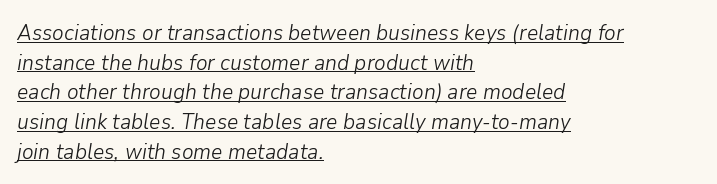
The image shows 22 px text type, italic (leaning right); set left-aligned, normal line spacing (1.35x), normal letter spacing, underlined.
